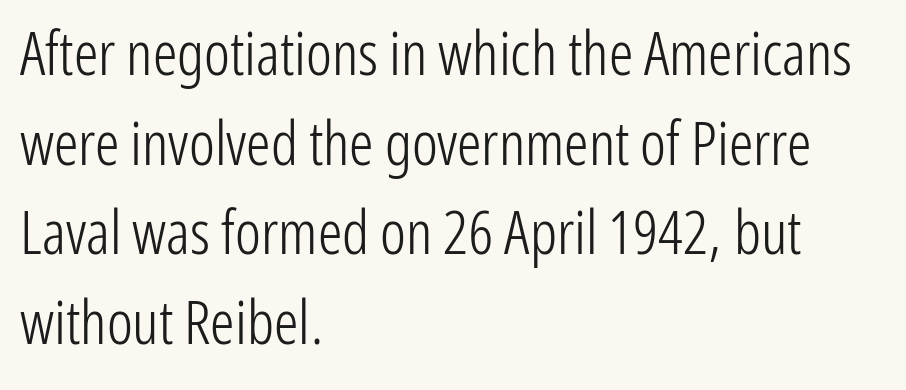
The lettering stays uniformly vertical, giving the passage a roman look. What's the leading like? Ordinary, nothing unusual. The type is set solid horizontally, with unmodified tracking. These lines are rendered in a variable-pitch font. The paragraph shown leans on its left margin.
